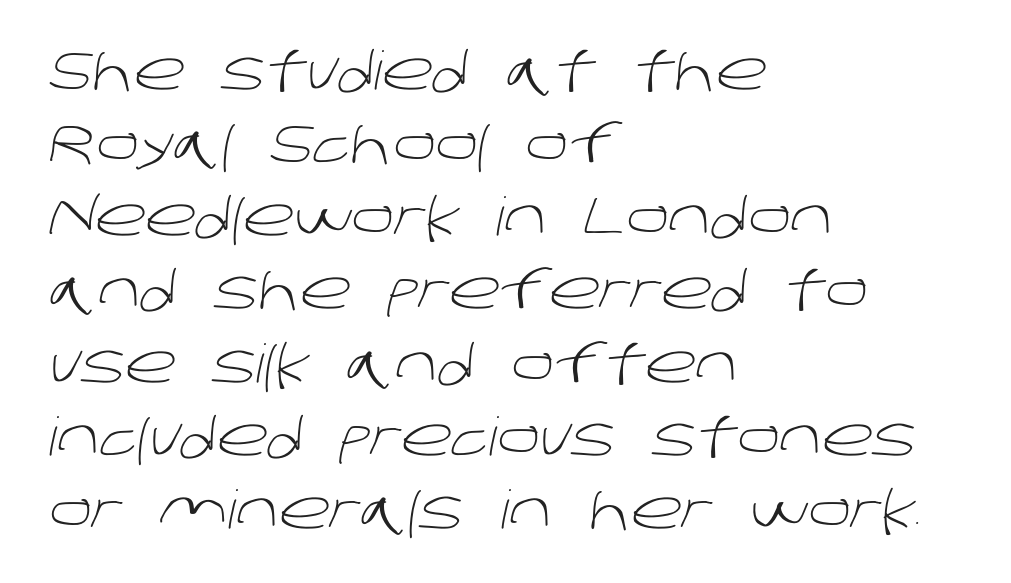
{"serif": "no", "bold": "no", "weight": "light", "width": "normal", "stroke_contrast": "low", "x_height": "large", "monospaced": "no", "underline": "no", "align": "left", "line_spacing": "normal", "line_spacing_ratio": 1.38, "letter_spacing": "normal", "letter_spacing_em": 0.0, "glyph_px": 53}
